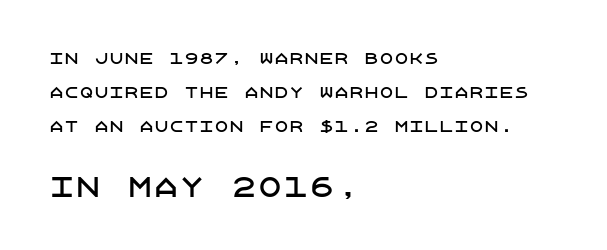
{"italic": "no", "underline": "no", "align": "left", "line_spacing": "loose", "line_spacing_ratio": 2.27, "letter_spacing": "normal", "letter_spacing_em": 0.0, "larger_block": "second", "size_ratio": 1.73, "glyph_px": 26}
